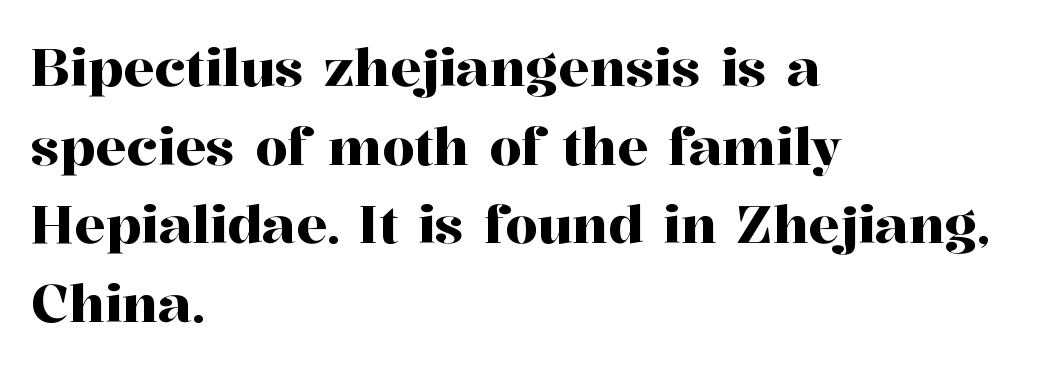
The image shows 52 px serif type, upright; set left-aligned, normal line spacing (1.51x), normal letter spacing, not underlined; high stroke contrast and a medium x-height.
